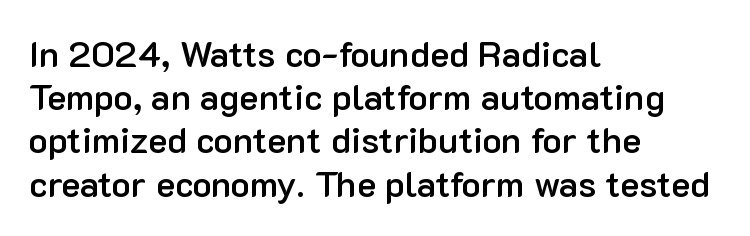
Q: Is the text bold? A: Semi-bold.
Q: Is the text italic (slanted)? A: No, it is upright.
Q: Is the typeface a serif or a sans-serif typeface? A: Sans-serif.
Q: Is the text underlined? A: No.
Q: How is the paragraph aligned? A: Left-aligned.
Q: Is the spacing between letters normal or unusually wide? A: Normal.
Q: Width (condensed, normal, or wide)? A: Normal.
Q: Stroke contrast? A: Low.
Q: x-height? A: Medium.
Q: Monospaced? A: No.
